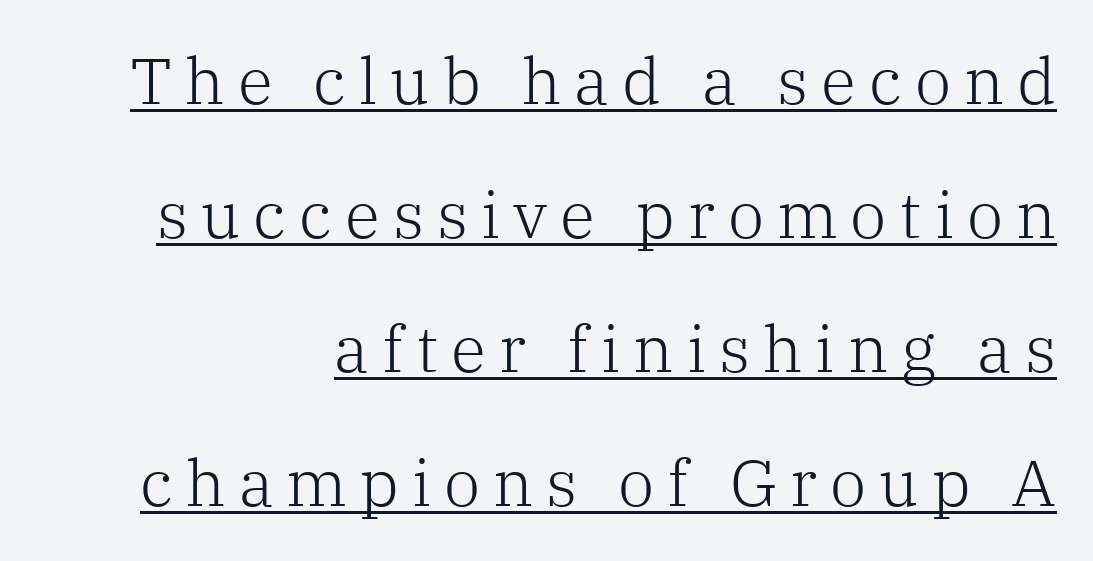
Quick note: interline space is abundant. The face used here is seriffed, in the tradition of book romans. Character widths vary here, with narrow letters taking less room than wide ones. Loose tracking; the words dissolve into strings of separated letters.
